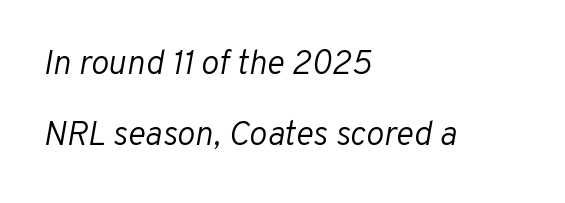
The image shows 34 px light type, italic (leaning right); set left-aligned, loose line spacing (2.1x), normal letter spacing, not underlined; low stroke contrast and a medium x-height.
